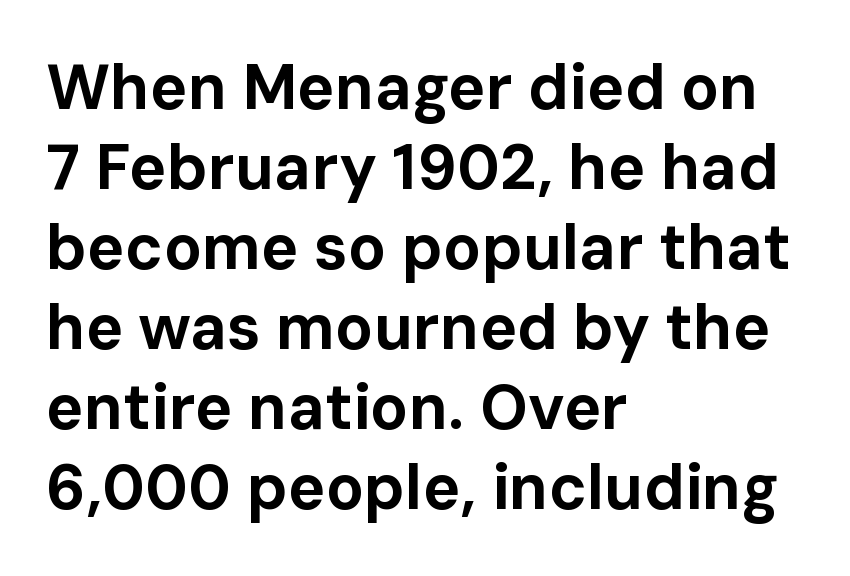
Q: Is the text bold? A: Yes.
Q: Is the text italic (slanted)? A: No, it is upright.
Q: Is the typeface a serif or a sans-serif typeface? A: Sans-serif.
Q: Is the text underlined? A: No.
Q: How is the paragraph aligned? A: Left-aligned.
Q: Is the spacing between letters normal or unusually wide? A: Normal.
Q: Is the spacing between lines tight, normal or loose? A: Normal.
Q: Width (condensed, normal, or wide)? A: Normal.
Q: Stroke contrast? A: Low.
Q: x-height? A: Medium.
Q: Monospaced? A: No.
